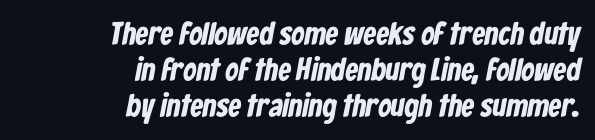
Glyph-to-glyph distance matches everyday printed text. These lines are rendered in a variable-pitch font. Does the weight exceed regular? Yes, all the way to bold. Reading down the column, the eye jumps only a short way to each next line. These lines stack with their right ends in a neat column.
